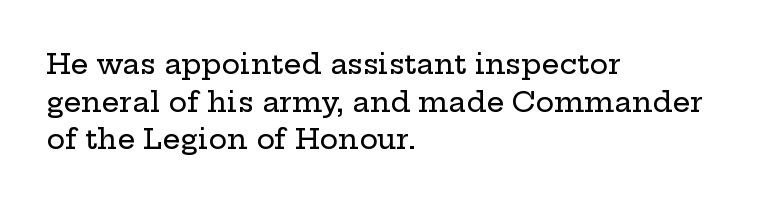
The image shows 28 px wide serif type, upright; set left-aligned, normal line spacing (1.34x), normal letter spacing, not underlined; low stroke contrast and a medium x-height.
